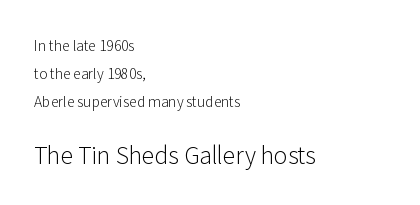
Q: Is the text bold? A: No.
Q: Is the text italic (slanted)? A: No, it is upright.
Q: Is the text underlined? A: No.
Q: How is the paragraph aligned? A: Left-aligned.
Q: Is the spacing between letters normal or unusually wide? A: Normal.
Q: Is the spacing between lines tight, normal or loose? A: Loose.
Q: Which block of text is set in a larger size, the first (top) or the second (bottom)? A: The second (bottom) one.
